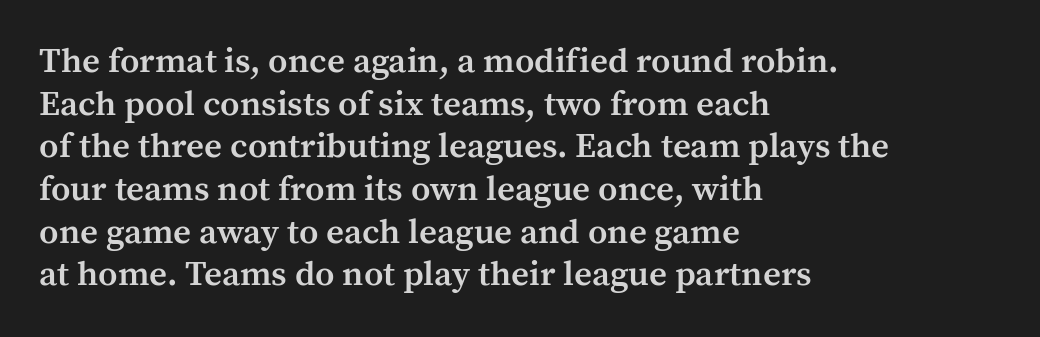
The image shows 35 px semibold serif type, upright; set left-aligned, line spacing 1.22x, normal letter spacing, not underlined; medium stroke contrast and a medium x-height.
